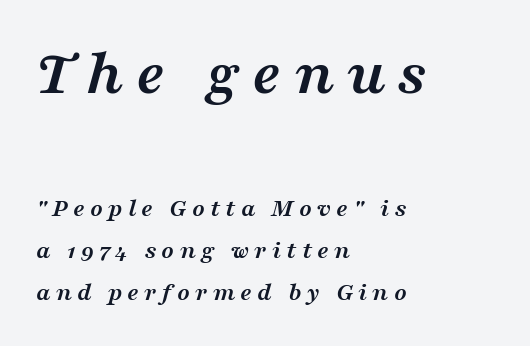
The image shows 64 px semibold, wide serif type, italic (leaning right); set left-aligned, normal line spacing (1.63x), unusually wide letter spacing (+0.2 em), not underlined; the first (top) block is 2.46x larger; medium stroke contrast and a medium x-height.
